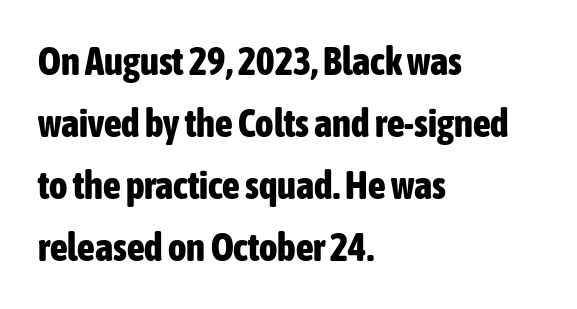
The image shows 39 px bold, condensed sans-serif type, upright; set left-aligned, normal line spacing (1.59x), normal letter spacing, not underlined; low stroke contrast and a medium x-height.
